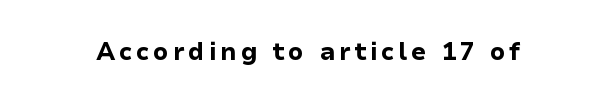
{"italic": "no", "bold": "yes", "underline": "no", "glyph_px": 24}
